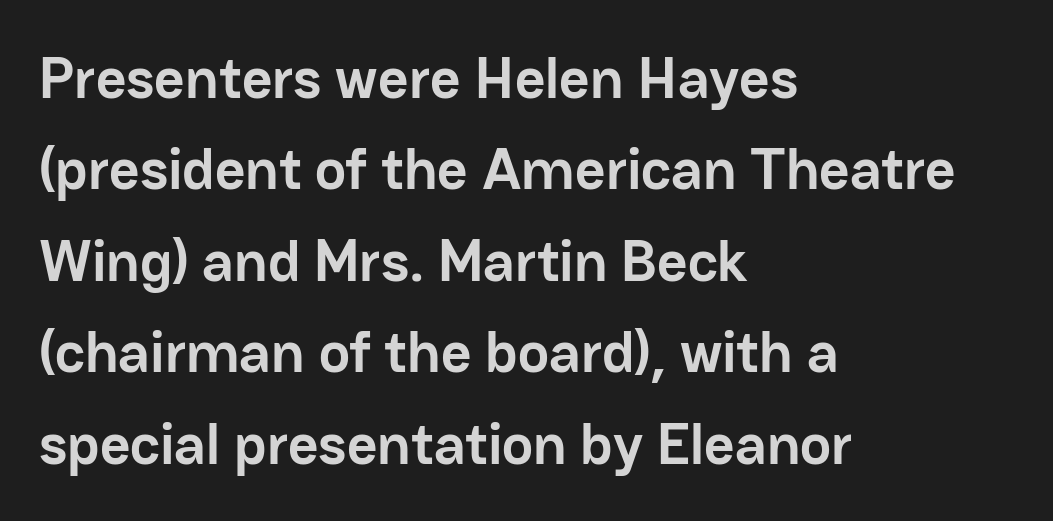
{"serif": "no", "italic": "no", "bold": "yes", "weight": "semibold", "width": "normal", "stroke_contrast": "low", "x_height": "medium", "monospaced": "no", "underline": "no", "align": "left", "line_spacing": "normal", "line_spacing_ratio": 1.55, "letter_spacing": "normal", "letter_spacing_em": 0.0, "glyph_px": 59}
